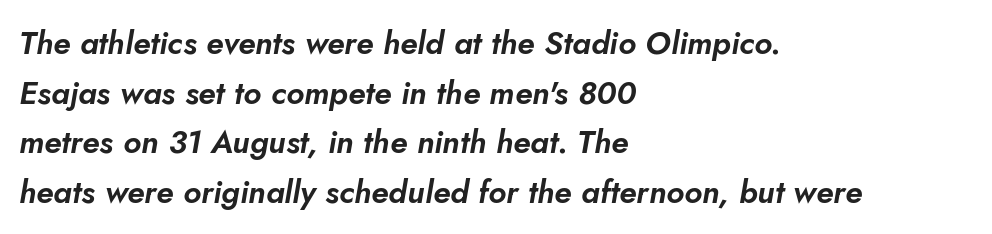
These lines are rendered in a variable-pitch font. Is the block centered? No — it sits flush against the left margin. Horizontal bands of white between lines are of average thickness. The letterforms sit shoulder to shoulder at normal distance.
